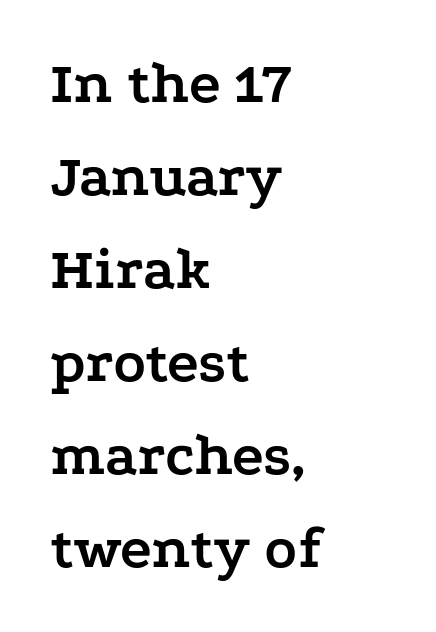
{"serif": "yes", "italic": "no", "bold": "yes", "weight": "semibold", "width": "wide", "stroke_contrast": "low", "x_height": "medium", "monospaced": "no", "underline": "no", "align": "left", "line_spacing": "normal", "line_spacing_ratio": 1.55, "letter_spacing": "normal", "letter_spacing_em": 0.0, "glyph_px": 60}
